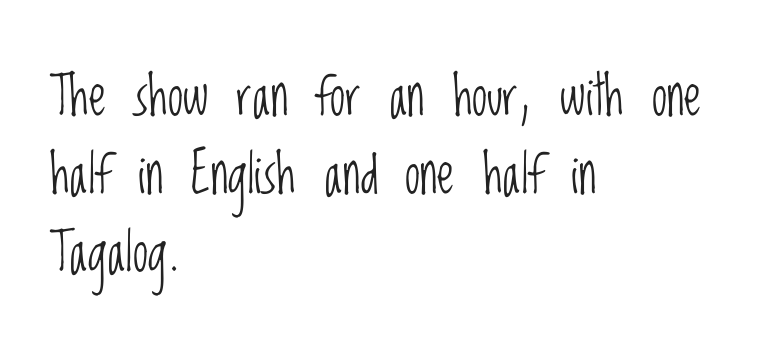
Q: Is the text bold? A: No.
Q: Is the text italic (slanted)? A: No, it is upright.
Q: Is the typeface a serif or a sans-serif typeface? A: Sans-serif.
Q: Is the text underlined? A: No.
Q: How is the paragraph aligned? A: Left-aligned.
Q: Is the spacing between letters normal or unusually wide? A: Normal.
Q: Is the spacing between lines tight, normal or loose? A: Normal.
Q: Width (condensed, normal, or wide)? A: Condensed.
Q: Stroke contrast? A: Low.
Q: x-height? A: Large.
Q: Monospaced? A: No.
